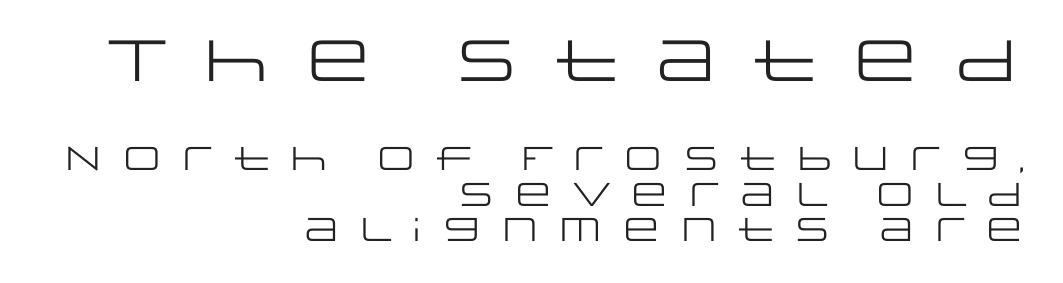
The typeface chosen for these lines omits serifs. If you drew a line through each stem, it would be perfectly vertical. Think of a printed novel: that variable character pitch is what you see here. This rendering features lettering with no underline. What stands out about the letter spacing? Its width — letters are far apart.
